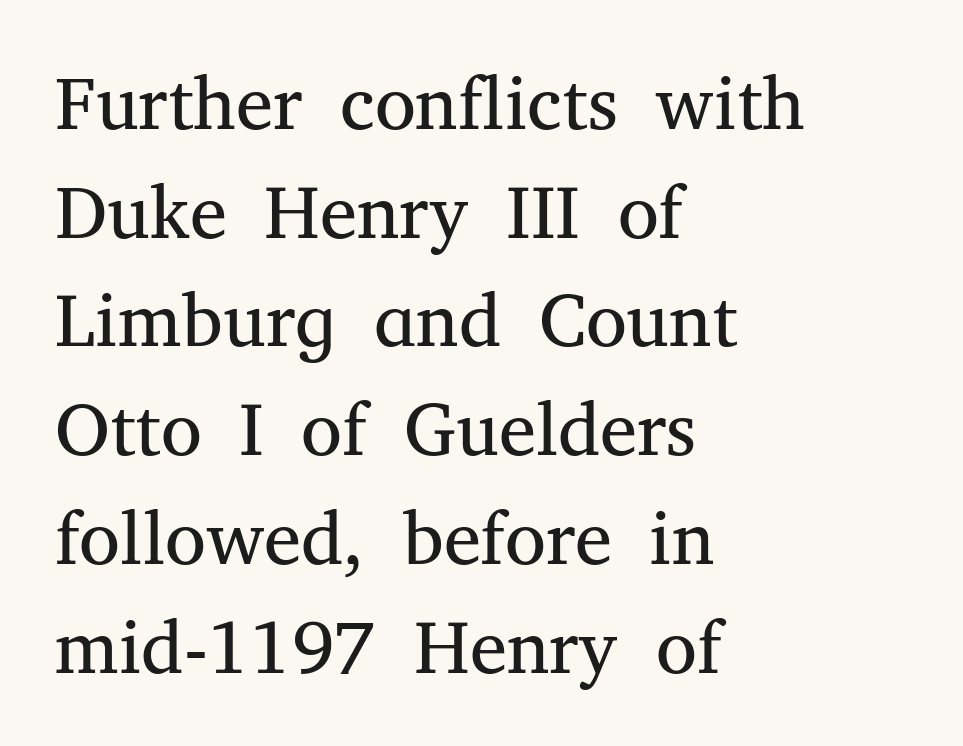
The image shows 75 px regular-weight serif type, upright; set left-aligned, normal line spacing (1.45x), normal letter spacing, not underlined; medium stroke contrast and a medium x-height.
